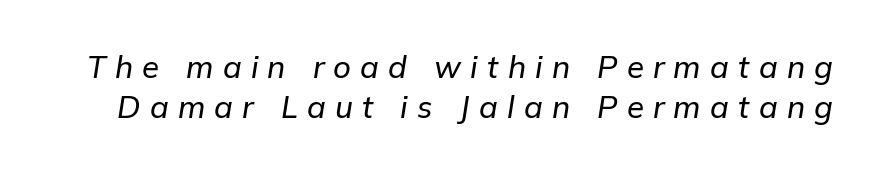
{"italic": "yes", "lean": "right", "slant_degrees": 9, "width": "normal", "stroke_contrast": "low", "x_height": "medium", "monospaced": "no", "underline": "no", "line_spacing": "normal", "line_spacing_ratio": 1.29, "letter_spacing": "wide", "letter_spacing_em": 0.3, "glyph_px": 31}
